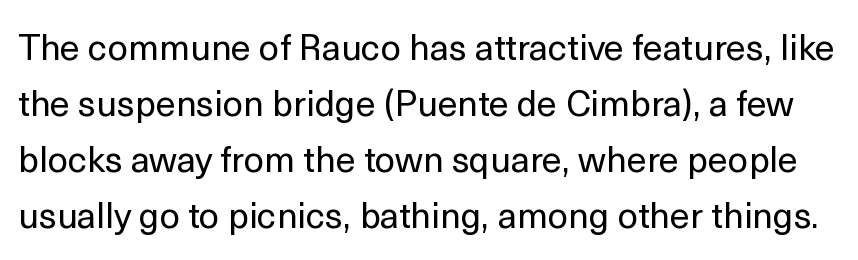
The image shows 36 px regular-weight sans-serif type, upright; set normal line spacing (1.56x), normal letter spacing, not underlined; a medium x-height.
